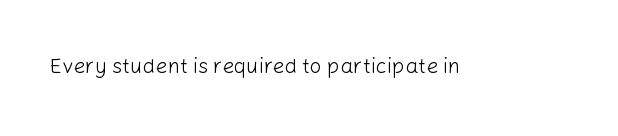
The image shows 21 px text type, upright; set normal letter spacing, not underlined.
